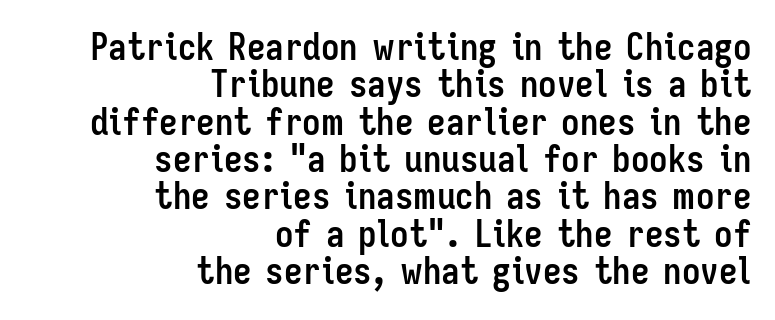
Tightly led — the rows are bunched. Horizontally, the lines are justified to the trailing edge only. The line texture is even and compact thanks to regular tracking. How heavy is the stroke? Heavy — this is a bold. The specimen omits any rule beneath the text block's lines.
